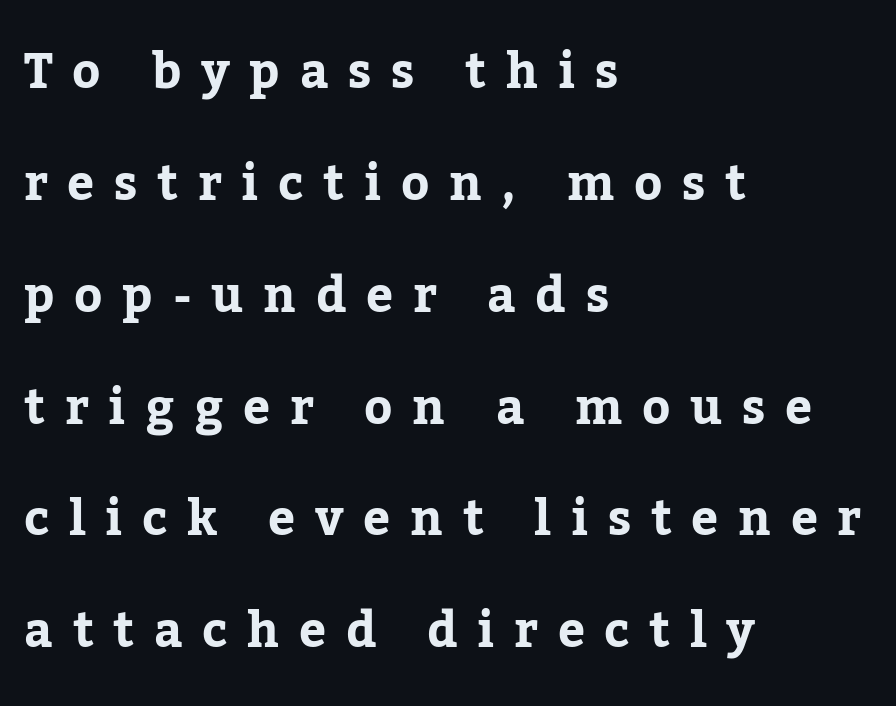
The image shows 48 px bold serif type, upright; set left-aligned, loose line spacing (2.33x), unusually wide letter spacing (+0.41 em), not underlined; low stroke contrast and a medium x-height.
